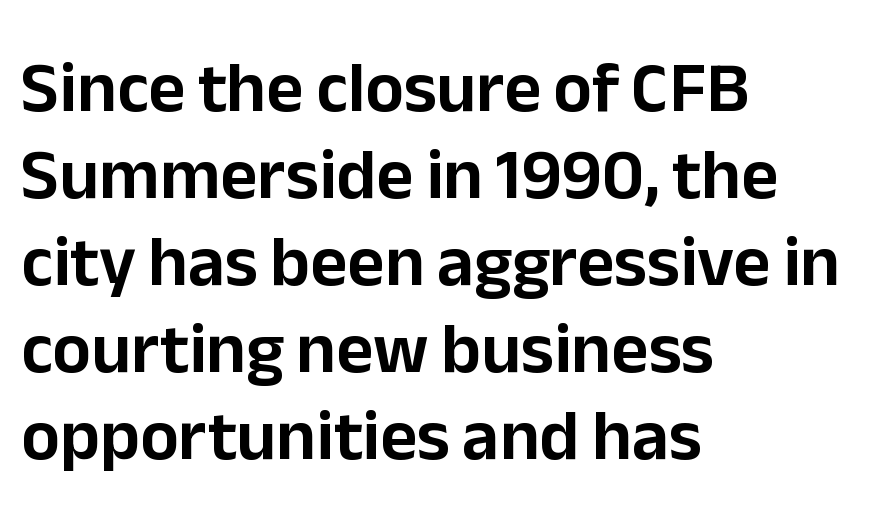
{"serif": "no", "italic": "no", "width": "normal", "stroke_contrast": "low", "x_height": "medium", "monospaced": "no", "underline": "no", "align": "left", "line_spacing_ratio": 1.21, "letter_spacing": "normal", "letter_spacing_em": 0.0, "glyph_px": 72}
